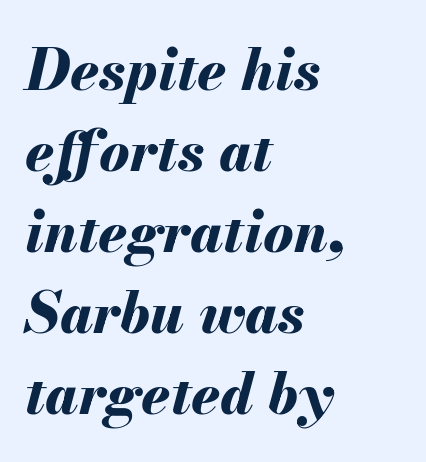
Descenders hang freely into open space. On the weight axis this lands at bold, roughly 700. Italic: yes, the glyphs are oblique. The passage shown has conventional tracking throughout.
